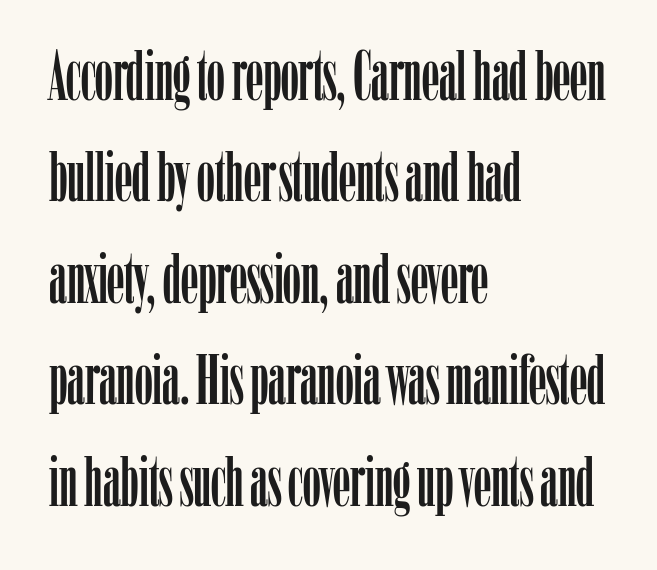
Little horizontal feet cap the strokes, marking this as serif type. The designer left line spacing at the default. When letters stand straight like this, we call the style roman or upright. The face used here is proportionally spaced, like ordinary book or web type.
